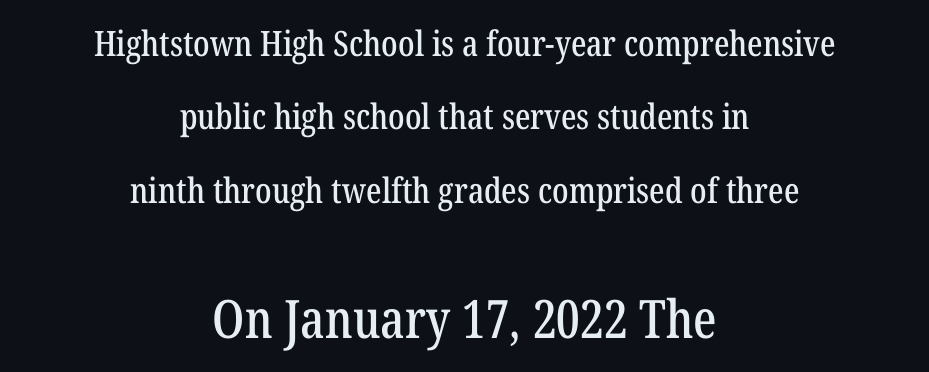
The image shows 53 px condensed serif type, upright; set centered, loose line spacing (2.1x), normal letter spacing, not underlined; the second (bottom) block is 1.51x larger; low stroke contrast and a medium x-height.
